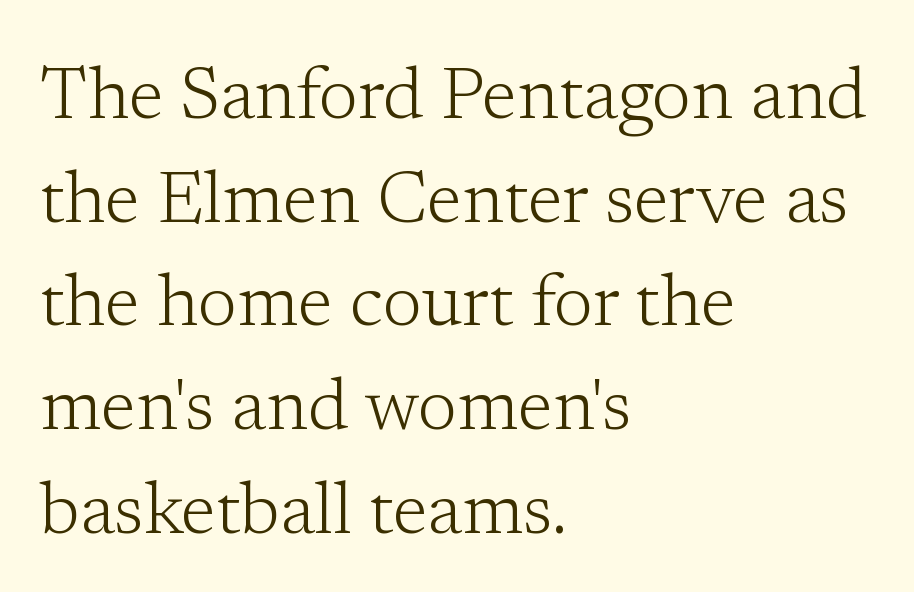
{"serif": "yes", "italic": "no", "bold": "no", "weight": "light", "width": "normal", "stroke_contrast": "low", "x_height": "medium", "monospaced": "no", "underline": "no", "align": "left", "line_spacing": "normal", "line_spacing_ratio": 1.44, "letter_spacing": "normal", "letter_spacing_em": 0.0, "glyph_px": 72}
